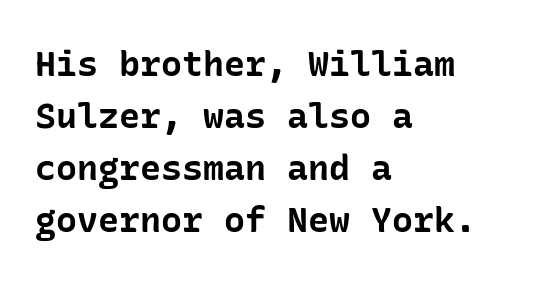
Q: Is the text bold? A: Yes.
Q: Is the text italic (slanted)? A: No, it is upright.
Q: Is the typeface a serif or a sans-serif typeface? A: Sans-serif.
Q: Is the text underlined? A: No.
Q: How is the paragraph aligned? A: Left-aligned.
Q: Is the spacing between letters normal or unusually wide? A: Normal.
Q: Is the spacing between lines tight, normal or loose? A: Normal.
Q: Width (condensed, normal, or wide)? A: Normal.
Q: Stroke contrast? A: Low.
Q: x-height? A: Medium.
